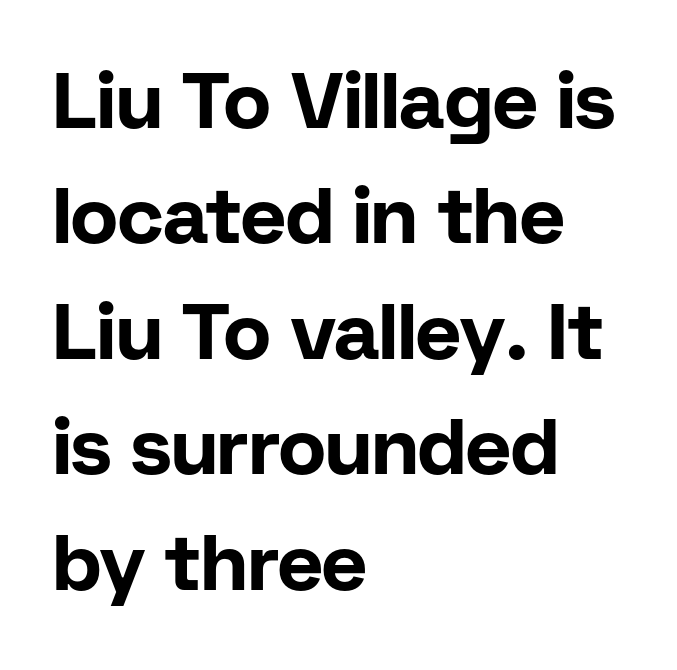
Q: Is the text bold? A: Yes.
Q: Is the text italic (slanted)? A: No, it is upright.
Q: Is the typeface a serif or a sans-serif typeface? A: Sans-serif.
Q: Is the text underlined? A: No.
Q: How is the paragraph aligned? A: Left-aligned.
Q: Is the spacing between letters normal or unusually wide? A: Normal.
Q: Is the spacing between lines tight, normal or loose? A: Normal.
Q: Width (condensed, normal, or wide)? A: Normal.
Q: Stroke contrast? A: Low.
Q: x-height? A: Medium.
Q: Monospaced? A: No.
